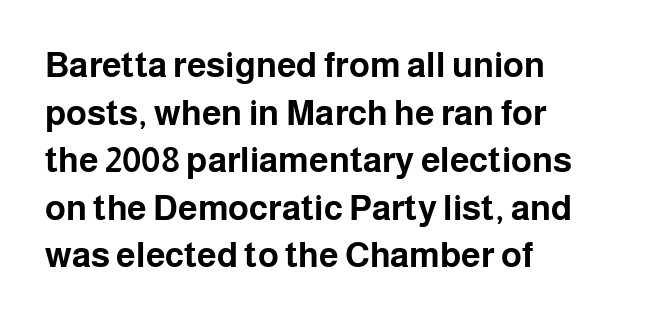
The image shows 35 px bold sans-serif type, upright; set left-aligned, normal line spacing (1.36x), normal letter spacing, not underlined; low stroke contrast and a medium x-height.
